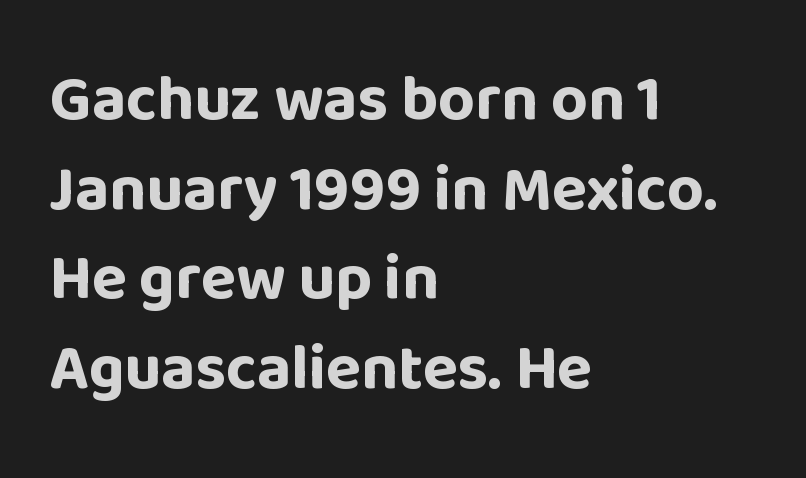
This sample has the flowing, uneven cadence of proportional lettering. If you drew a ruler down the left edge, every line would touch it. What weight is shown? A full bold with thick strokes. The specimen omits any rule beneath the text block's lines. The font family rendered here belongs to the sans-serif group. Inter-character spacing is left at the font's built-in metrics.
